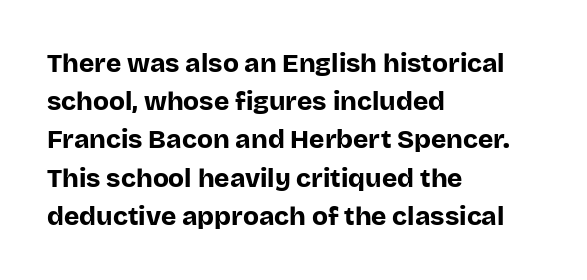
{"italic": "no", "bold": "yes", "underline": "no", "align": "left", "line_spacing": "normal", "line_spacing_ratio": 1.47, "letter_spacing": "normal", "letter_spacing_em": 0.0, "glyph_px": 26}
